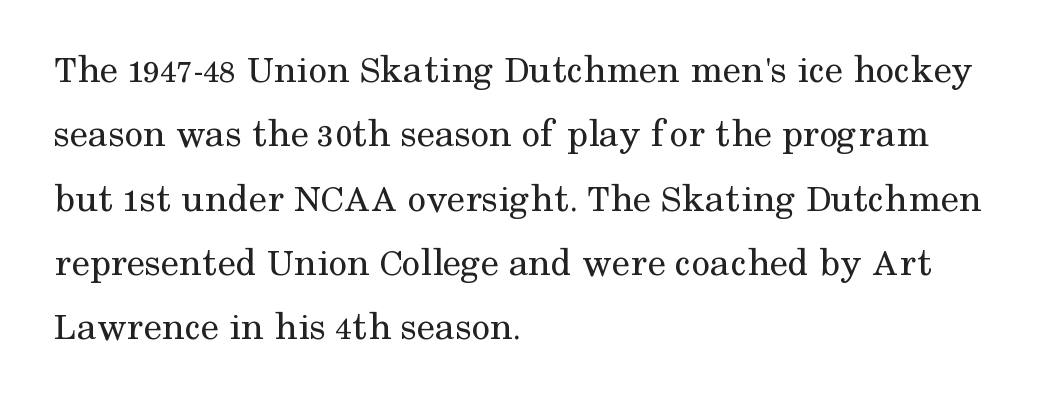
No chunkiness to these letters — they're not bold. How are the letters spaced? Ordinarily, with no added tracking. Look at the bottom of the vertical strokes: they flare into serifs here. Leftover space on each line is placed entirely after the last word. The line-height multiplier appears to be the usual default. Underline: absent.
